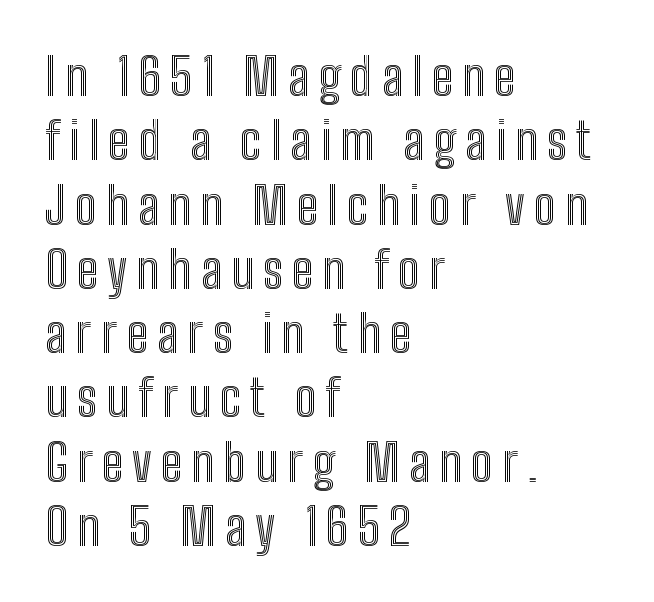
The image shows 51 px condensed type, upright; set left-aligned, normal line spacing (1.26x), not underlined; a medium x-height.
